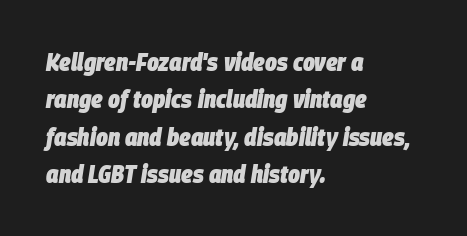
Q: Is the text bold? A: Yes.
Q: Is the text italic (slanted)? A: Yes, it leans right by about 9 degrees.
Q: Is the text underlined? A: No.
Q: How is the paragraph aligned? A: Left-aligned.
Q: Is the spacing between letters normal or unusually wide? A: Normal.
Q: Is the spacing between lines tight, normal or loose? A: Normal.
